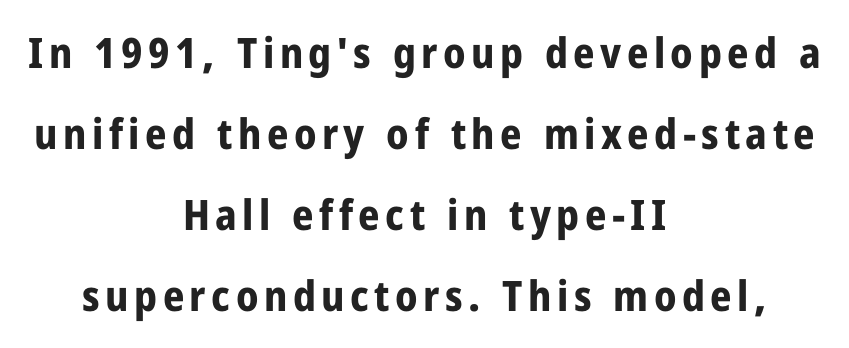
{"serif": "no", "italic": "no", "bold": "yes", "weight": "bold", "width": "condensed", "stroke_contrast": "low", "x_height": "medium", "monospaced": "no", "underline": "no", "align": "center", "line_spacing": "loose", "line_spacing_ratio": 1.93, "glyph_px": 42}
